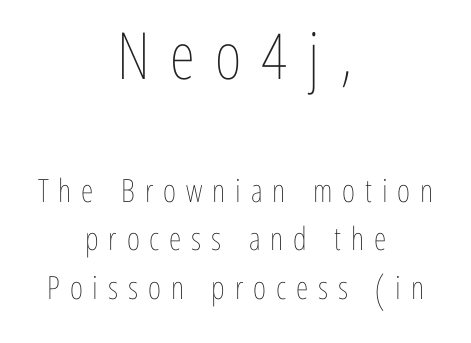
{"italic": "no", "bold": "no", "weight": "thin", "width": "condensed", "stroke_contrast": "low", "x_height": "medium", "monospaced": "no", "underline": "no", "align": "center", "line_spacing": "normal", "line_spacing_ratio": 1.51, "letter_spacing": "wide", "letter_spacing_em": 0.31, "larger_block": "first", "size_ratio": 2.03, "glyph_px": 65}
